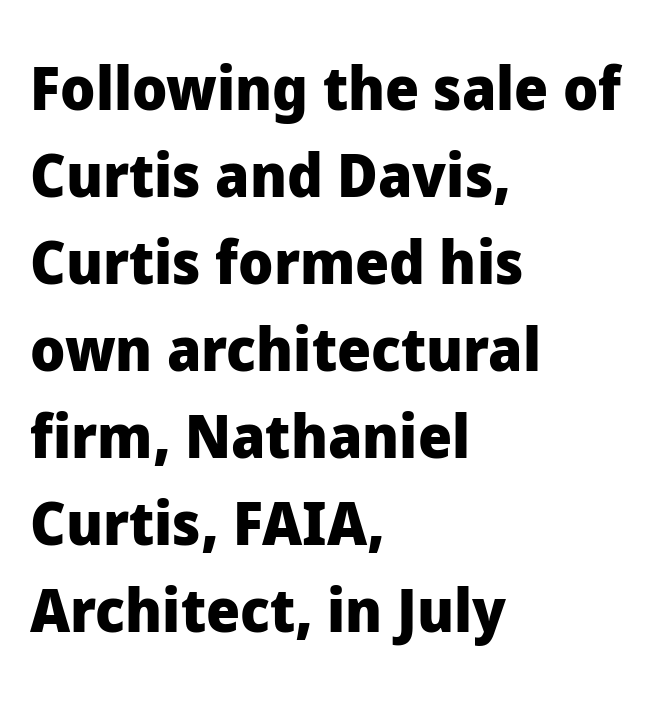
I'd call this a sans setting — the letters go barefoot. Italic? Not at all — the glyphs are vertical. Character widths vary here, with narrow letters taking less room than wide ones. All the whitespace from short lines collects on the right.
